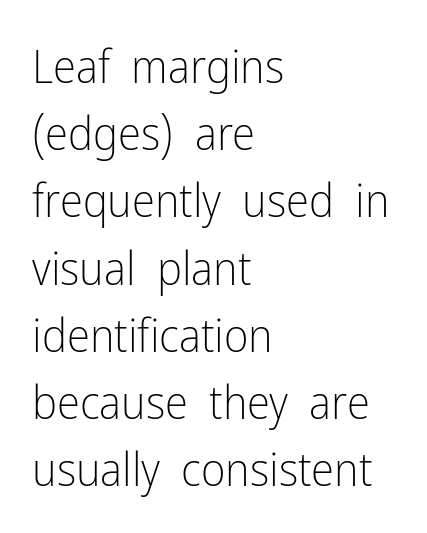
Q: Is the text bold? A: No.
Q: Is the text italic (slanted)? A: No, it is upright.
Q: Is the typeface a serif or a sans-serif typeface? A: Sans-serif.
Q: Is the text underlined? A: No.
Q: How is the paragraph aligned? A: Left-aligned.
Q: Is the spacing between letters normal or unusually wide? A: Normal.
Q: Is the spacing between lines tight, normal or loose? A: Normal.
Q: Width (condensed, normal, or wide)? A: Condensed.
Q: Stroke contrast? A: Low.
Q: x-height? A: Medium.
Q: Monospaced? A: No.
